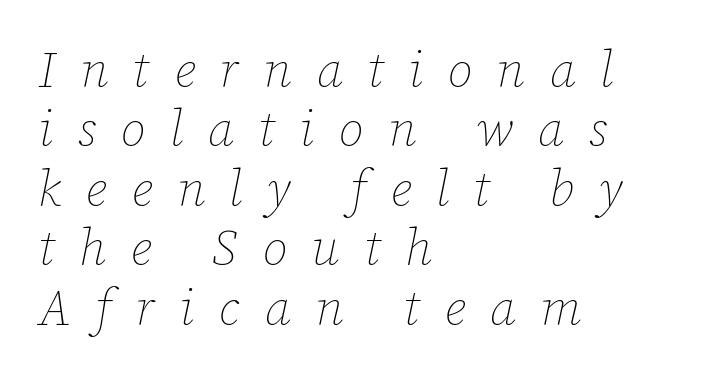
Character widths vary here, with narrow letters taking less room than wide ones. If you drew a ruler down the left edge, every line would touch it. Italic: yes, the glyphs are oblique. Heaviness? Minimal to ordinary, like unemphasized prose. The words here are not underlined.
